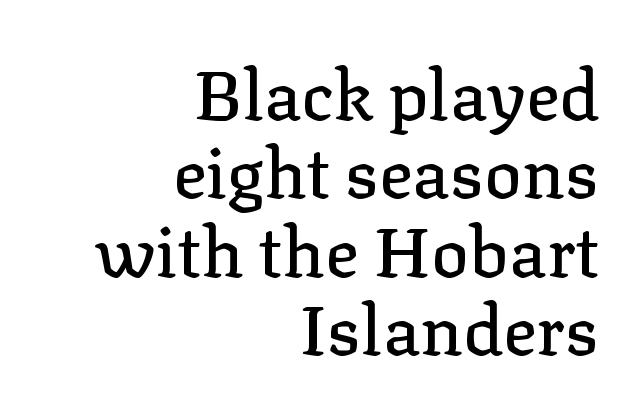
The image shows 70 px serif type, upright; set right-aligned, tight line spacing (1.12x), normal letter spacing, not underlined; low stroke contrast and a medium x-height.
